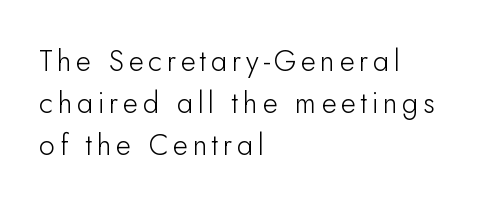
{"serif": "no", "italic": "no", "bold": "no", "weight": "light", "width": "normal", "stroke_contrast": "low", "x_height": "small", "monospaced": "no", "underline": "no", "align": "left", "line_spacing": "normal", "line_spacing_ratio": 1.45, "glyph_px": 29}
